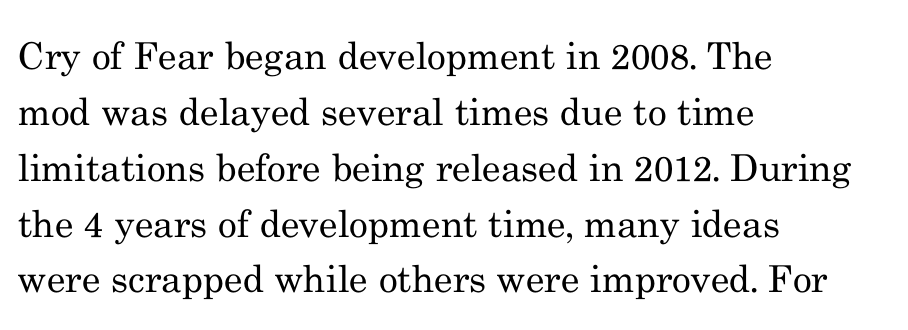
Q: Is the text bold? A: No.
Q: Is the text italic (slanted)? A: No, it is upright.
Q: Is the typeface a serif or a sans-serif typeface? A: Serif.
Q: Is the text underlined? A: No.
Q: How is the paragraph aligned? A: Left-aligned.
Q: Is the spacing between letters normal or unusually wide? A: Normal.
Q: Is the spacing between lines tight, normal or loose? A: Normal.
Q: Width (condensed, normal, or wide)? A: Normal.
Q: Stroke contrast? A: Medium.
Q: x-height? A: Small.
Q: Monospaced? A: No.
